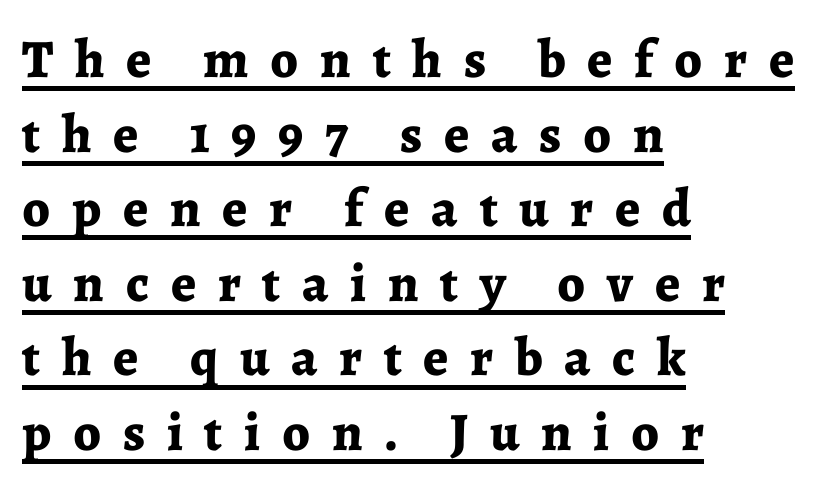
Think of a printed novel: that variable character pitch is what you see here. The lines sit at an ordinary, default distance from one another. The typeface chosen for these lines features serifs. Is there any slant? The stems are plumb. This is underlined copy, the kind a proofreader might mark for attention.
